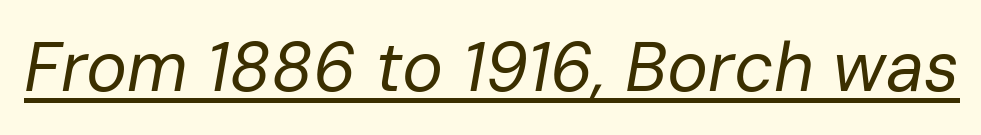
Q: Is the text bold? A: No.
Q: Is the text italic (slanted)? A: Yes, it leans right by about 10 degrees.
Q: Is the text underlined? A: Yes.
Q: Is the spacing between letters normal or unusually wide? A: Normal.
Q: Width (condensed, normal, or wide)? A: Normal.
Q: Stroke contrast? A: Low.
Q: x-height? A: Medium.
Q: Monospaced? A: No.
